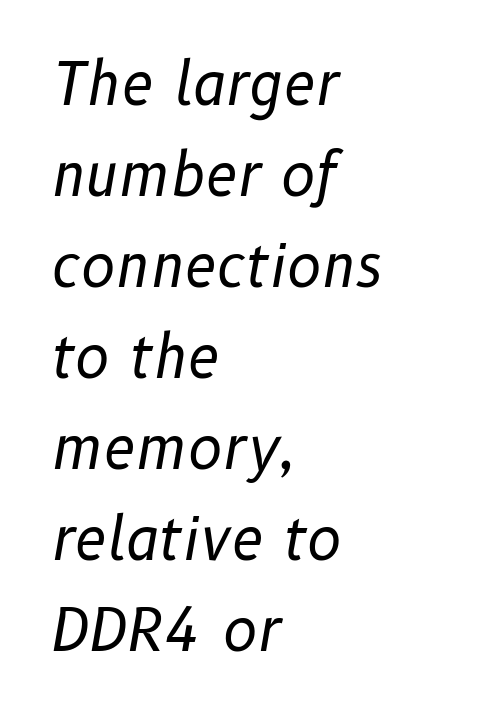
Q: Is the text bold? A: No.
Q: Is the text italic (slanted)? A: Yes, it leans right by about 10 degrees.
Q: Is the text underlined? A: No.
Q: How is the paragraph aligned? A: Left-aligned.
Q: Is the spacing between letters normal or unusually wide? A: Normal.
Q: Is the spacing between lines tight, normal or loose? A: Normal.
Q: Width (condensed, normal, or wide)? A: Normal.
Q: Stroke contrast? A: Low.
Q: x-height? A: Medium.
Q: Monospaced? A: No.
